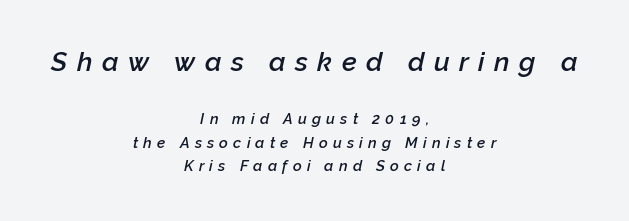
The type is letterspaced generously, with wide tracking. The passage shown leans; its letterforms are oblique. The letters are semibold — heavier than regular but short of a full bold. Larger block? The one above; the one below is distinctly smaller. Evenly set lines give the paragraph a standard silhouette. Underlining? Definitely not there.
